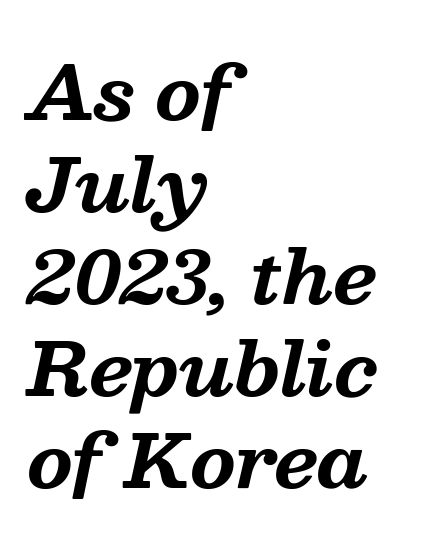
Nothing unusual about the tracking: characters are spaced as the font intends. This sample uses an oblique cut, with every glyph tilted off the vertical. The passage shown is typeset with a serif family. Strokes here are thick enough to call this a true bold. The face used here is proportionally spaced, like ordinary book or web type. Whoever set this chose a conventional vertical rhythm.
